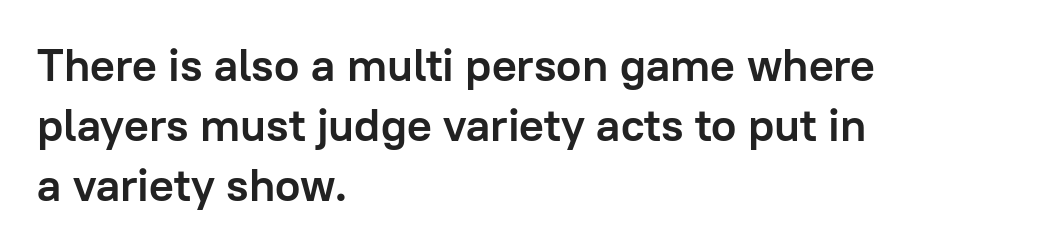
{"serif": "no", "italic": "no", "bold": "yes", "weight": "semibold", "width": "normal", "stroke_contrast": "low", "x_height": "medium", "monospaced": "no", "underline": "no", "align": "left", "line_spacing": "normal", "line_spacing_ratio": 1.3, "letter_spacing": "normal", "letter_spacing_em": 0.0, "glyph_px": 46}
